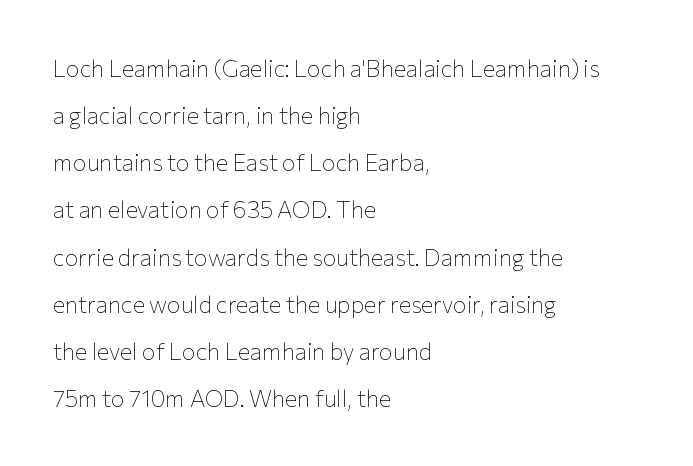
{"italic": "no", "bold": "no", "underline": "no", "align": "left", "line_spacing": "loose", "line_spacing_ratio": 2.05, "letter_spacing": "normal", "letter_spacing_em": 0.0, "glyph_px": 23}
